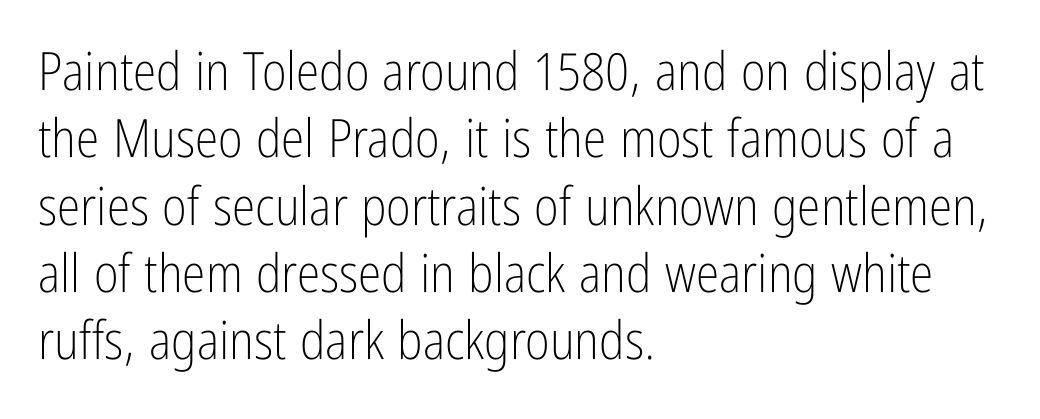
The passage shown is not underscored anywhere. A light-to-regular cut is what we see here. The ragged edge is on the right, which tells us the setting is flush left. This sample uses plain, unmodified letter spacing. The typeface chosen for these lines omits serifs.
